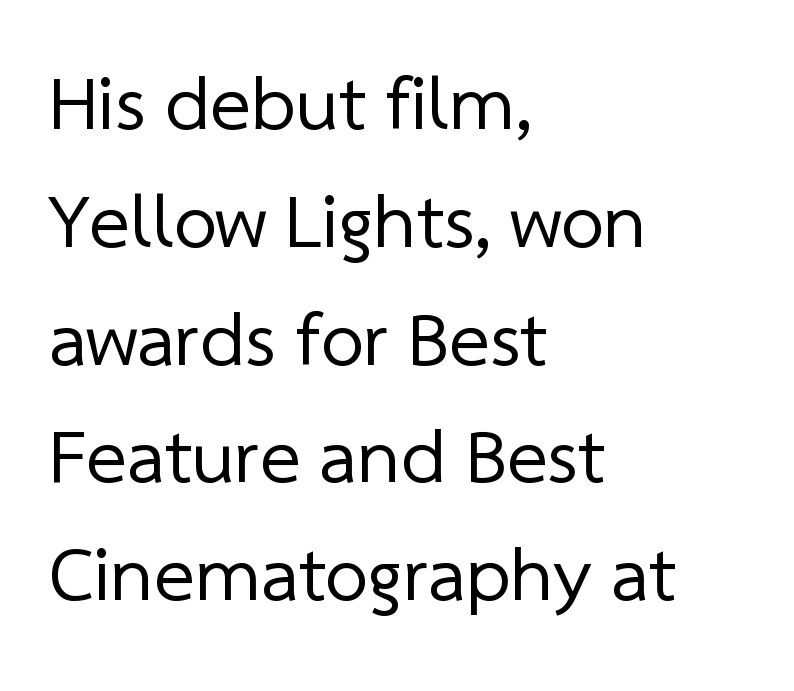
{"serif": "no", "bold": "no", "weight": "regular", "width": "normal", "stroke_contrast": "low", "x_height": "medium", "monospaced": "no", "underline": "no", "align": "left", "line_spacing": "normal", "line_spacing_ratio": 1.53, "letter_spacing": "normal", "letter_spacing_em": 0.0, "glyph_px": 77}
